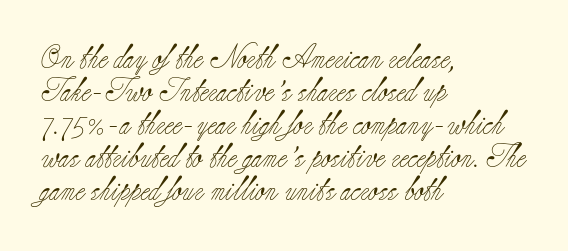
{"bold": "no", "underline": "no", "align": "left", "line_spacing": "normal", "line_spacing_ratio": 1.37, "letter_spacing": "normal", "letter_spacing_em": 0.0, "glyph_px": 24}
